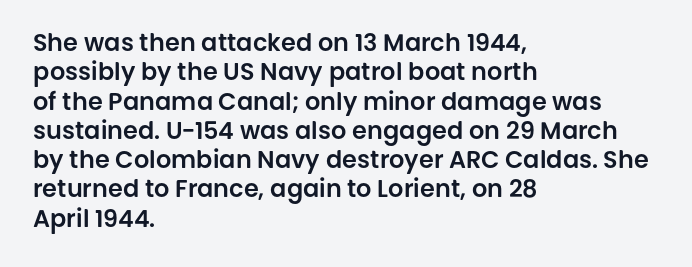
{"italic": "no", "underline": "no", "align": "left", "line_spacing_ratio": 1.22, "letter_spacing": "normal", "letter_spacing_em": 0.0, "glyph_px": 24}
